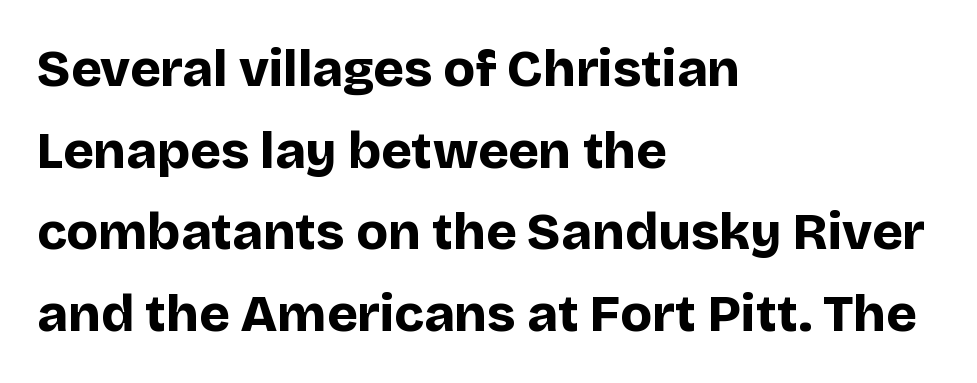
Q: Is the text bold? A: Yes.
Q: Is the text italic (slanted)? A: No, it is upright.
Q: Is the typeface a serif or a sans-serif typeface? A: Sans-serif.
Q: Is the text underlined? A: No.
Q: How is the paragraph aligned? A: Left-aligned.
Q: Is the spacing between letters normal or unusually wide? A: Normal.
Q: Is the spacing between lines tight, normal or loose? A: Normal.
Q: Width (condensed, normal, or wide)? A: Normal.
Q: Stroke contrast? A: Low.
Q: x-height? A: Large.
Q: Monospaced? A: No.
